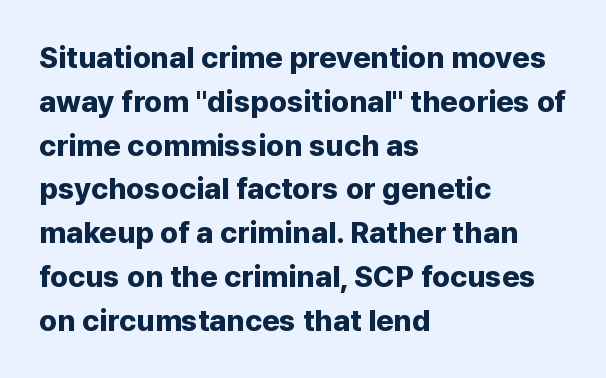
{"serif": "no", "italic": "no", "bold": "yes", "weight": "bold", "width": "normal", "stroke_contrast": "low", "x_height": "medium", "monospaced": "no", "underline": "no", "align": "left", "line_spacing": "normal", "line_spacing_ratio": 1.46, "letter_spacing": "normal", "letter_spacing_em": 0.0, "glyph_px": 30}
